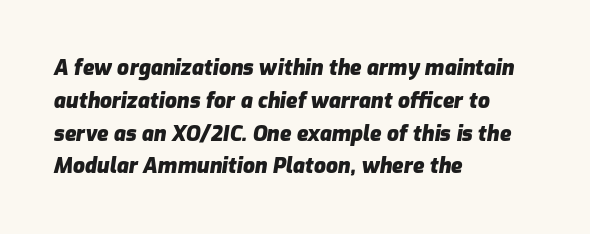
Q: Is the text bold? A: Yes.
Q: Is the text italic (slanted)? A: Yes, it leans right by about 9 degrees.
Q: Is the text underlined? A: No.
Q: How is the paragraph aligned? A: Left-aligned.
Q: Is the spacing between letters normal or unusually wide? A: Normal.
Q: Is the spacing between lines tight, normal or loose? A: Normal.
